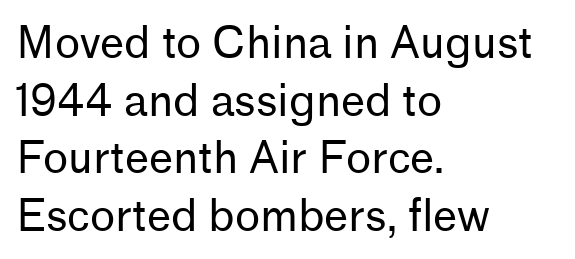
The text block is weighted toward the left margin, trailing off unevenly rightward. Glance below the letters and you will spot only blank space. Nothing heavy about these letters — not bold at all. Upright lettering throughout.
